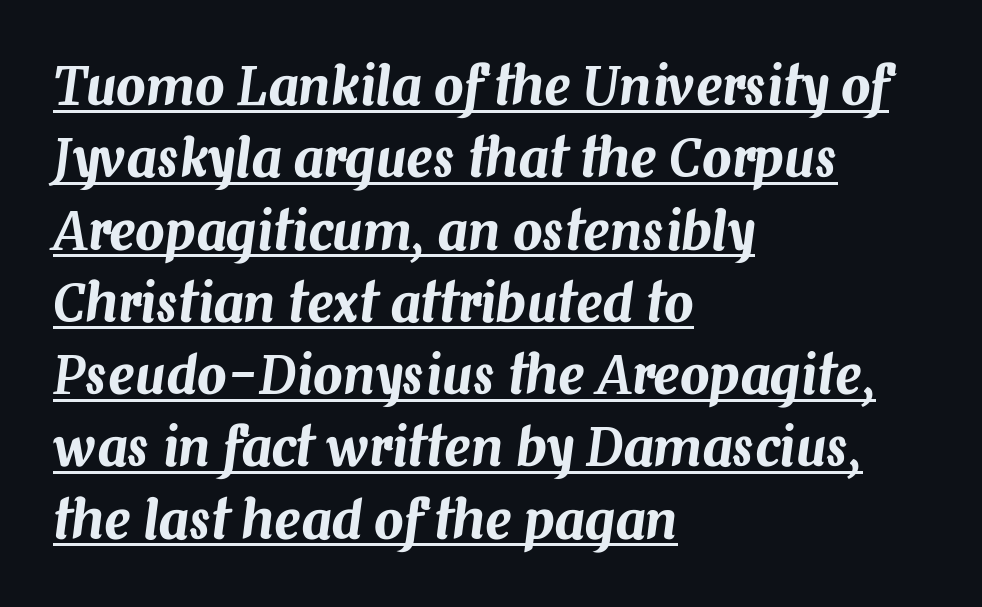
The image shows 52 px text type, italic (leaning right); set left-aligned, normal line spacing (1.39x), normal letter spacing, underlined; medium stroke contrast and a medium x-height.
